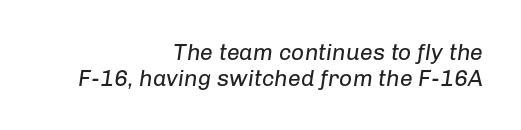
Q: Is the text bold? A: No.
Q: Is the text italic (slanted)? A: Yes, it leans right by about 8 degrees.
Q: Is the text underlined? A: No.
Q: How is the paragraph aligned? A: Right-aligned.
Q: Is the spacing between letters normal or unusually wide? A: Normal.
Q: Is the spacing between lines tight, normal or loose? A: Tight.
